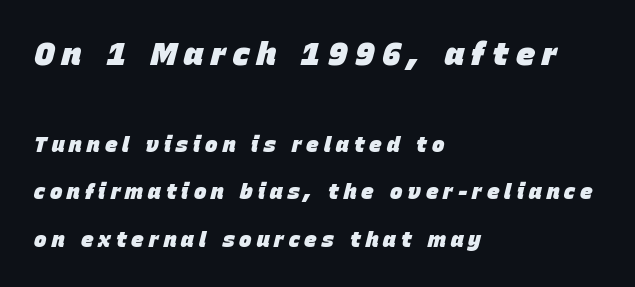
Is the type bold? Yes — the strokes are clearly thick and heavy. Posture: slanted. Left-aligned paragraph, ragged on the right. Glyph-to-glyph distance is far greater than everyday printed text. Reading top to bottom, the characters get smaller at the block break. Varying glyph widths throughout — classic text-font behaviour.
